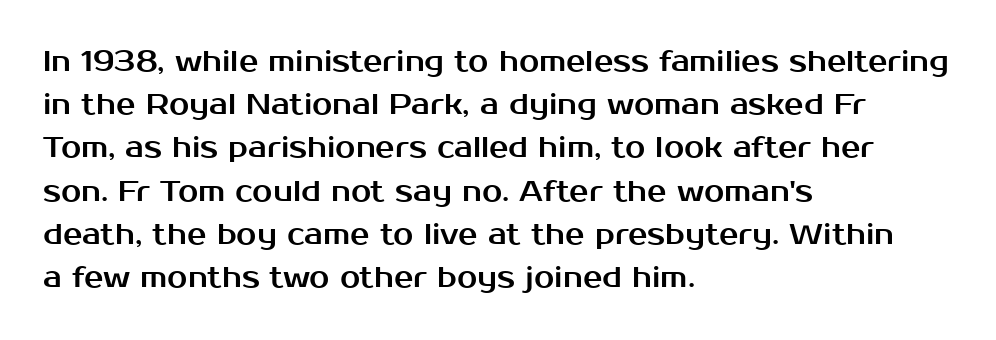
{"serif": "no", "italic": "no", "width": "normal", "stroke_contrast": "medium", "x_height": "medium", "monospaced": "no", "underline": "no", "align": "left", "line_spacing": "normal", "line_spacing_ratio": 1.49, "letter_spacing": "normal", "letter_spacing_em": 0.0, "glyph_px": 29}
